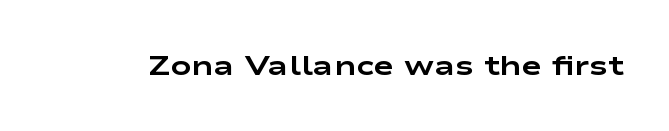
{"serif": "no", "italic": "no", "bold": "yes", "weight": "bold", "width": "wide", "stroke_contrast": "low", "x_height": "medium", "monospaced": "no", "underline": "no", "letter_spacing": "normal", "letter_spacing_em": 0.0, "glyph_px": 28}
